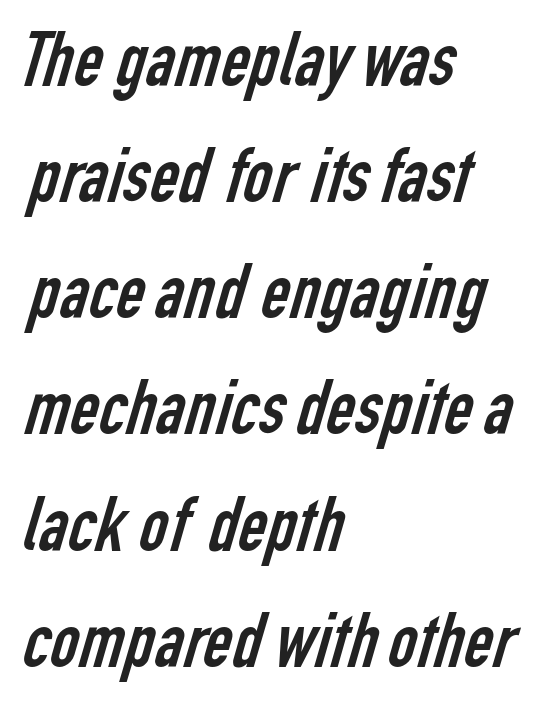
{"serif": "no", "bold": "no", "weight": "regular", "width": "condensed", "stroke_contrast": "low", "x_height": "medium", "monospaced": "no", "underline": "no", "align": "left", "line_spacing": "normal", "line_spacing_ratio": 1.47, "letter_spacing": "normal", "letter_spacing_em": 0.0, "glyph_px": 79}
